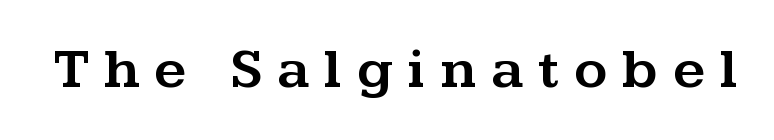
The image shows 57 px wide serif type, upright; set unusually wide letter spacing (+0.26 em), not underlined; medium stroke contrast and a medium x-height.
